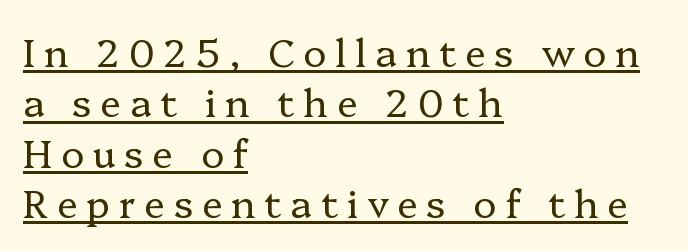
The image shows 39 px regular-weight serif type, upright; set left-aligned, normal line spacing (1.29x), unusually wide letter spacing (+0.22 em), underlined; low stroke contrast and a medium x-height.
